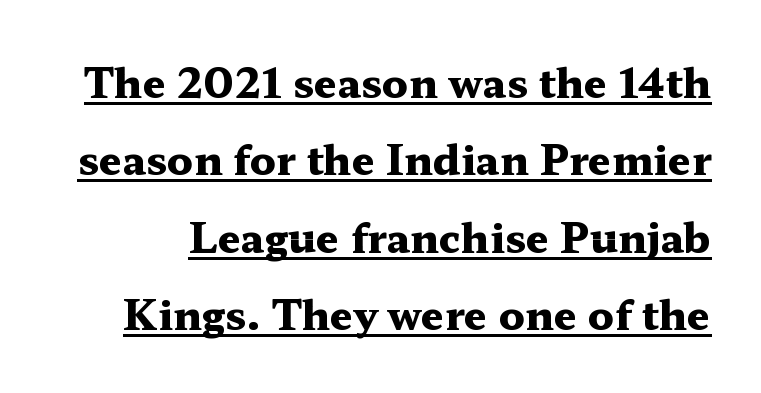
Q: Is the text bold? A: Yes.
Q: Is the text italic (slanted)? A: No, it is upright.
Q: Is the typeface a serif or a sans-serif typeface? A: Serif.
Q: Is the text underlined? A: Yes.
Q: Is the spacing between letters normal or unusually wide? A: Normal.
Q: Width (condensed, normal, or wide)? A: Wide.
Q: Stroke contrast? A: Medium.
Q: x-height? A: Medium.
Q: Monospaced? A: No.
